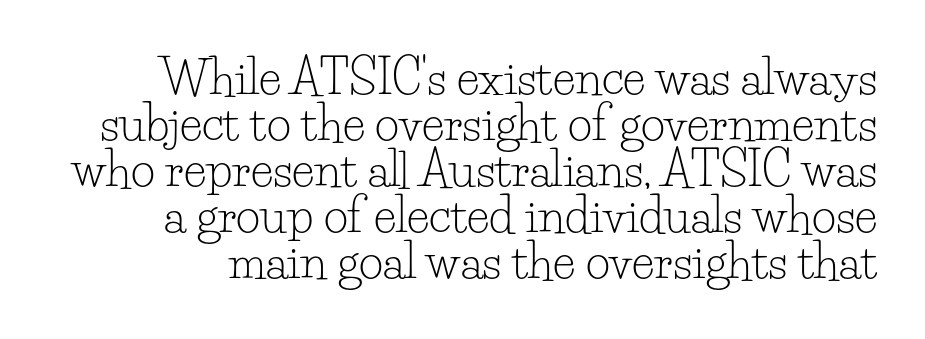
{"serif": "yes", "italic": "no", "bold": "no", "weight": "light", "width": "normal", "stroke_contrast": "low", "x_height": "small", "monospaced": "no", "underline": "no", "line_spacing": "tight", "line_spacing_ratio": 0.98, "letter_spacing": "normal", "letter_spacing_em": 0.0, "glyph_px": 47}
